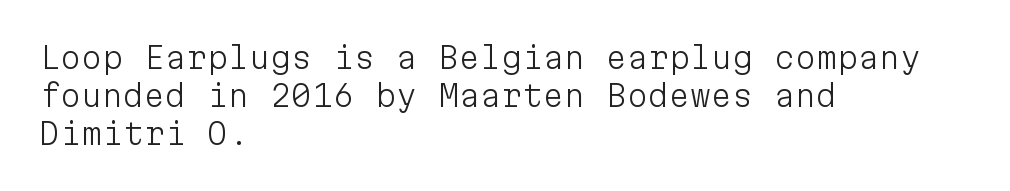
{"serif": "no", "italic": "no", "bold": "no", "weight": "light", "width": "normal", "stroke_contrast": "low", "x_height": "medium", "monospaced": "yes", "underline": "no", "align": "left", "line_spacing": "normal", "line_spacing_ratio": 1.27, "letter_spacing": "normal", "letter_spacing_em": 0.0, "glyph_px": 30}
